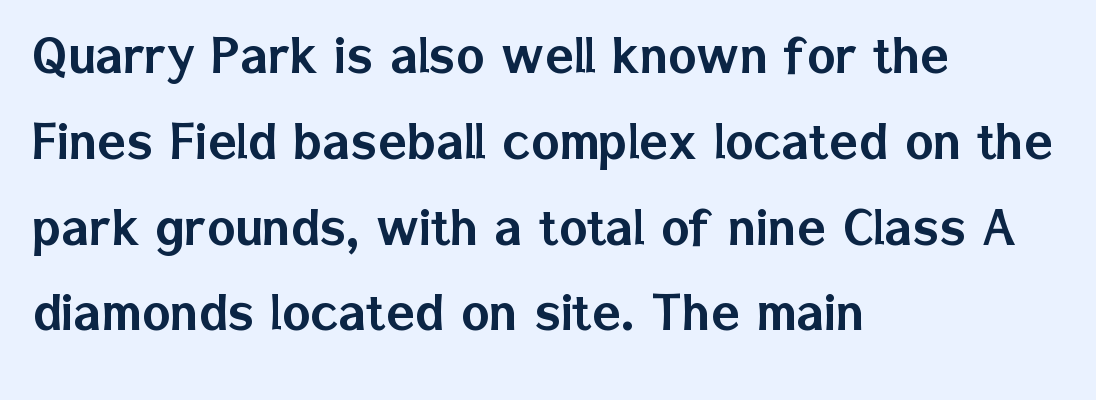
The image shows 60 px sans-serif type, upright; set left-aligned, normal line spacing (1.43x), normal letter spacing, not underlined; low stroke contrast and a medium x-height.
